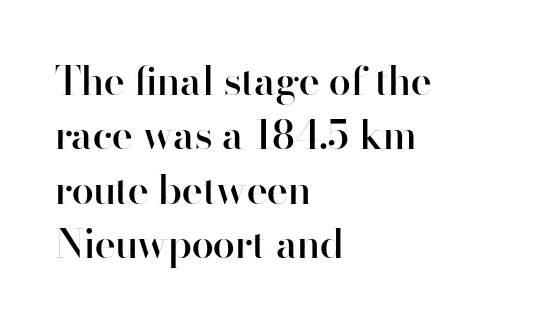
The image shows 40 px semibold sans-serif type, upright; set left-aligned, normal line spacing (1.36x), normal letter spacing, not underlined; high stroke contrast and a small x-height.
